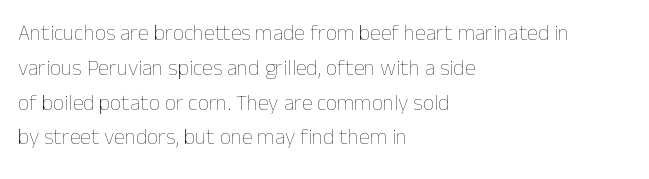
{"italic": "no", "bold": "no", "underline": "no", "align": "left", "line_spacing": "normal", "line_spacing_ratio": 1.58, "letter_spacing": "normal", "letter_spacing_em": 0.0, "glyph_px": 22}
